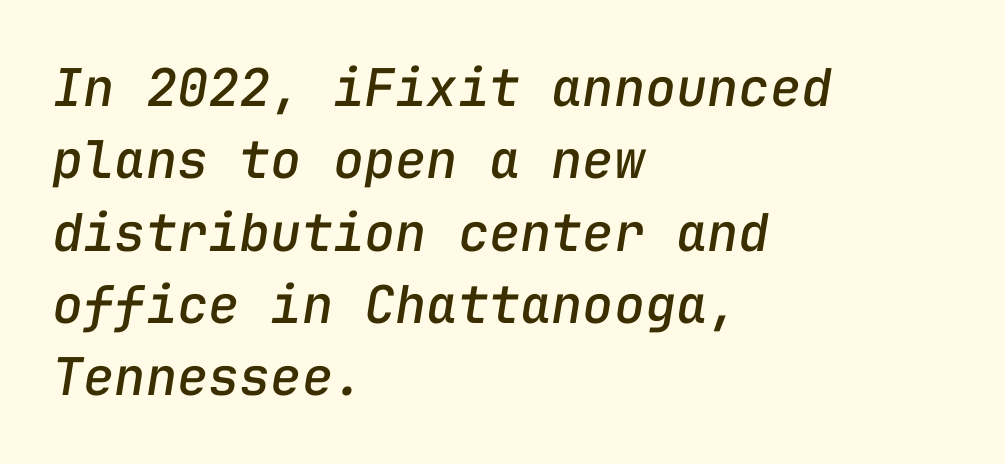
Q: Is the text italic (slanted)? A: Yes, it leans right by about 9 degrees.
Q: Is the text underlined? A: No.
Q: How is the paragraph aligned? A: Left-aligned.
Q: Is the spacing between letters normal or unusually wide? A: Normal.
Q: Is the spacing between lines tight, normal or loose? A: Normal.
Q: Width (condensed, normal, or wide)? A: Normal.
Q: Stroke contrast? A: Low.
Q: x-height? A: Medium.
Q: Monospaced? A: Yes.
